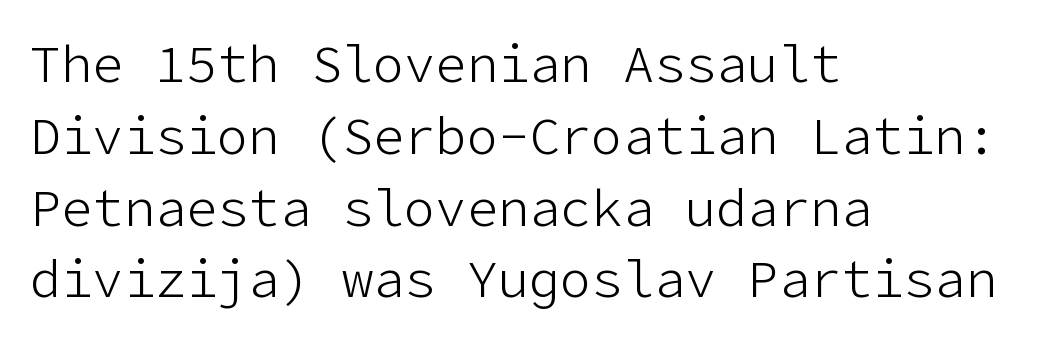
The image shows 52 px light sans-serif type, upright; set left-aligned, normal line spacing (1.38x), normal letter spacing, not underlined; low stroke contrast and a medium x-height.
